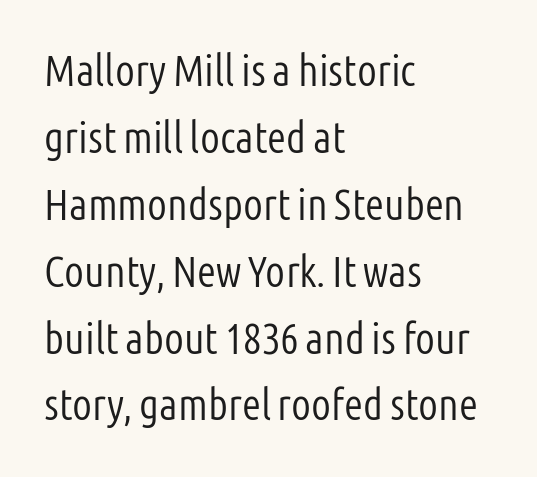
{"serif": "no", "italic": "no", "bold": "no", "weight": "light", "width": "condensed", "stroke_contrast": "low", "x_height": "medium", "monospaced": "no", "underline": "no", "align": "left", "line_spacing": "normal", "line_spacing_ratio": 1.52, "letter_spacing": "normal", "letter_spacing_em": 0.0, "glyph_px": 44}
